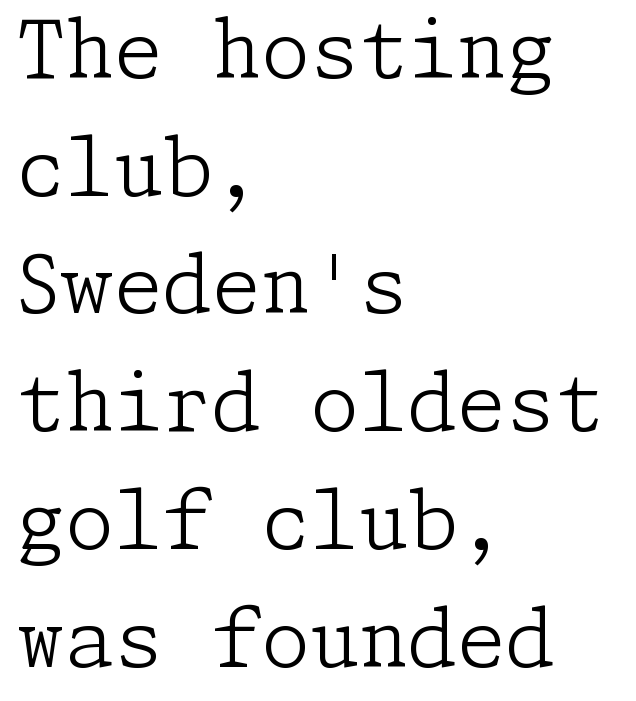
Q: Is the text bold? A: No.
Q: Is the text italic (slanted)? A: No, it is upright.
Q: Is the typeface a serif or a sans-serif typeface? A: Serif.
Q: Is the text underlined? A: No.
Q: How is the paragraph aligned? A: Left-aligned.
Q: Is the spacing between letters normal or unusually wide? A: Normal.
Q: Is the spacing between lines tight, normal or loose? A: Normal.
Q: Width (condensed, normal, or wide)? A: Normal.
Q: Stroke contrast? A: Low.
Q: x-height? A: Medium.
